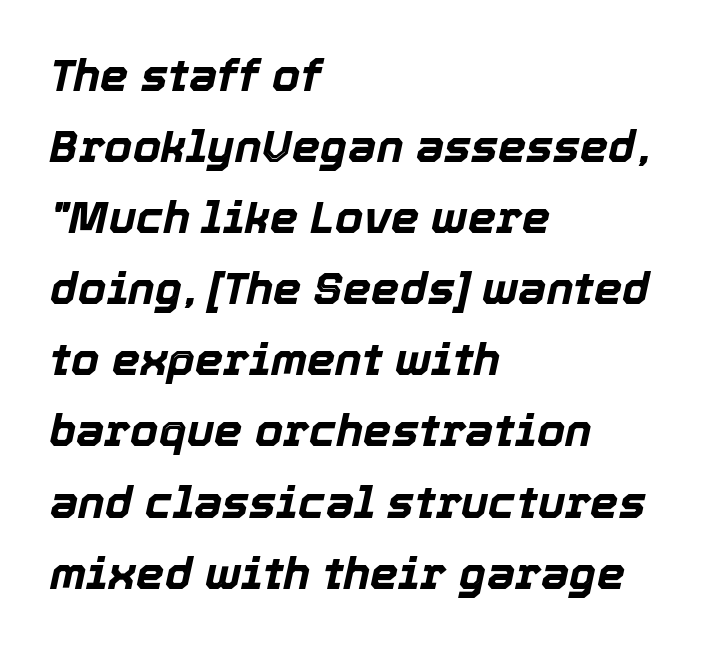
The image shows 45 px bold type, italic (leaning right); set left-aligned, normal line spacing (1.58x), normal letter spacing, not underlined; a medium x-height.
